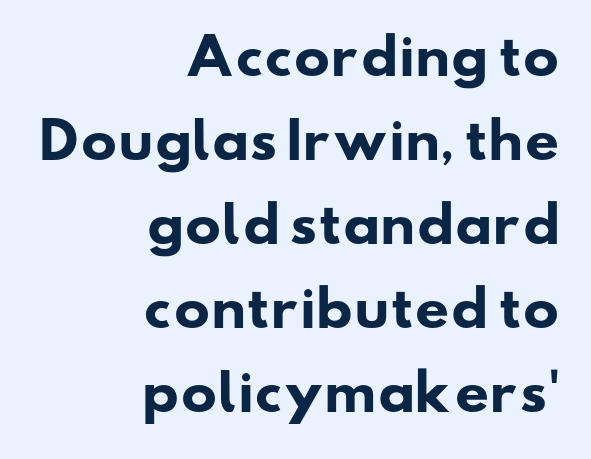
Spacing between characters is what you'd get straight out of the box. Caption: bold face, heavy strokes. Looks like regular typesetting: each glyph gets only the width it needs. Look at the bottom of the vertical strokes: they stop flat, with no serifs. The space beneath each line is pristine and unruled.
